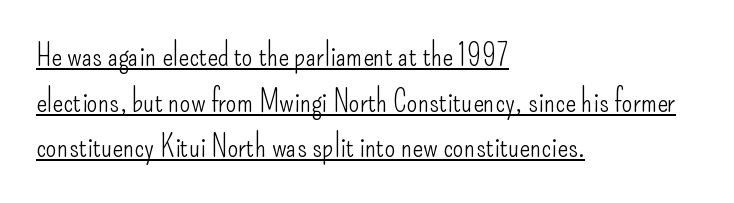
The image shows 31 px light, condensed sans-serif type, upright; set left-aligned, normal line spacing (1.47x), normal letter spacing, underlined; low stroke contrast and a small x-height.
